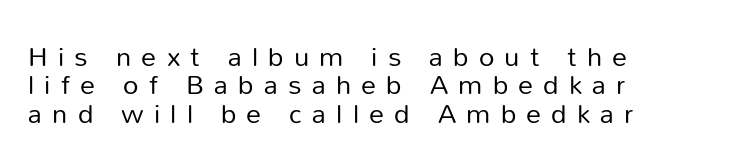
Q: Is the text bold? A: No.
Q: Is the text italic (slanted)? A: No, it is upright.
Q: Is the text underlined? A: No.
Q: How is the paragraph aligned? A: Left-aligned.
Q: Is the spacing between letters normal or unusually wide? A: Unusually wide.
Q: Is the spacing between lines tight, normal or loose? A: Tight.
